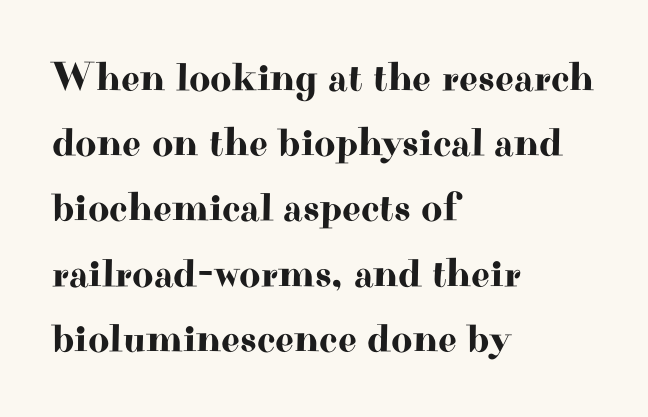
{"serif": "yes", "italic": "no", "width": "wide", "stroke_contrast": "high", "x_height": "small", "monospaced": "no", "underline": "no", "align": "left", "line_spacing": "normal", "line_spacing_ratio": 1.59, "letter_spacing": "normal", "letter_spacing_em": 0.0, "glyph_px": 41}
